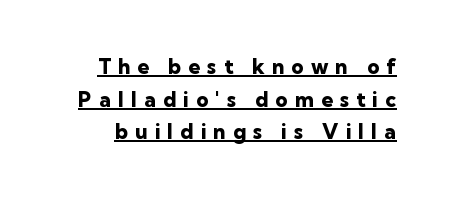
{"italic": "no", "bold": "yes", "underline": "yes", "line_spacing": "normal", "line_spacing_ratio": 1.55, "letter_spacing": "wide", "letter_spacing_em": 0.34, "glyph_px": 21}
